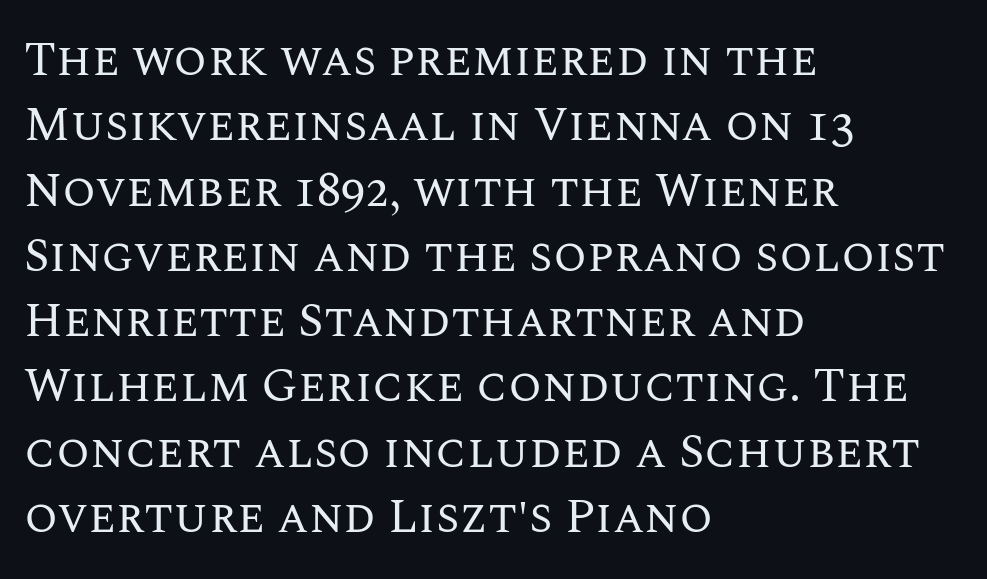
{"italic": "no", "bold": "no", "weight": "regular", "width": "normal", "stroke_contrast": "medium", "x_height": "large", "monospaced": "no", "underline": "no", "align": "left", "line_spacing": "normal", "line_spacing_ratio": 1.36, "letter_spacing": "normal", "letter_spacing_em": 0.0, "glyph_px": 48}
